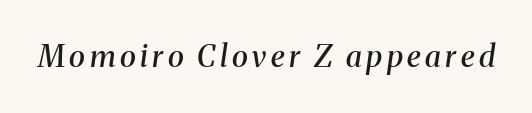
Looking at the ascenders, they clearly lean. Decoration check: the copy has no underline. Think of a printed novel: that variable character pitch is what you see here. Serifs: yes, visible at the terminals of the letterforms. Moderately thickened strokes mark this as semibold type.
